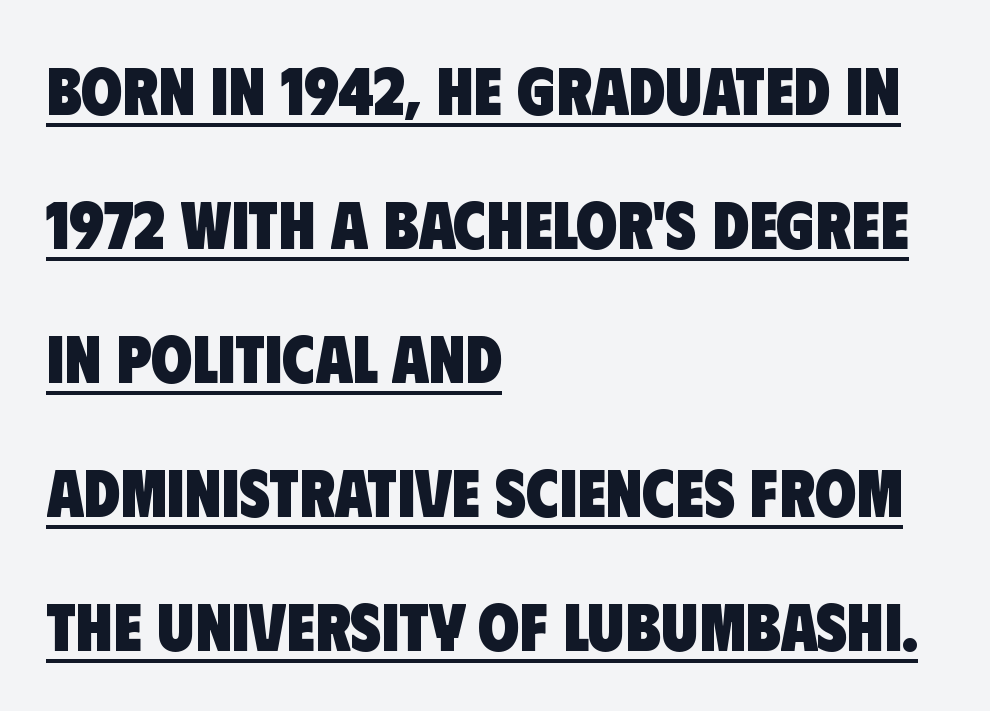
{"serif": "no", "bold": "yes", "weight": "heavy", "width": "condensed", "stroke_contrast": "low", "x_height": "large", "monospaced": "no", "underline": "yes", "align": "left", "line_spacing": "loose", "line_spacing_ratio": 2.0, "letter_spacing": "normal", "letter_spacing_em": 0.0, "glyph_px": 67}
